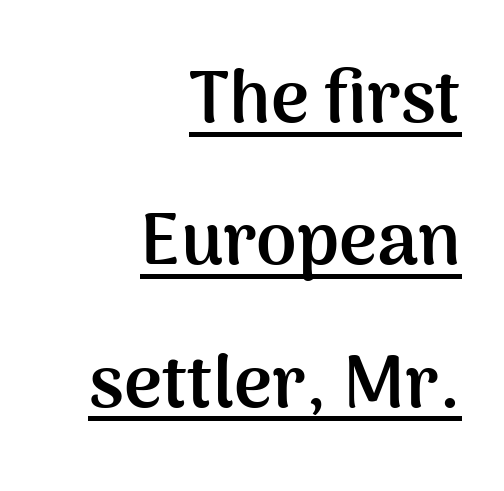
Q: Is the text bold? A: Yes.
Q: Is the text italic (slanted)? A: No, it is upright.
Q: Is the typeface a serif or a sans-serif typeface? A: Sans-serif.
Q: Is the text underlined? A: Yes.
Q: How is the paragraph aligned? A: Right-aligned.
Q: Is the spacing between letters normal or unusually wide? A: Normal.
Q: Is the spacing between lines tight, normal or loose? A: Loose.
Q: Width (condensed, normal, or wide)? A: Normal.
Q: Stroke contrast? A: Medium.
Q: x-height? A: Medium.
Q: Monospaced? A: No.
